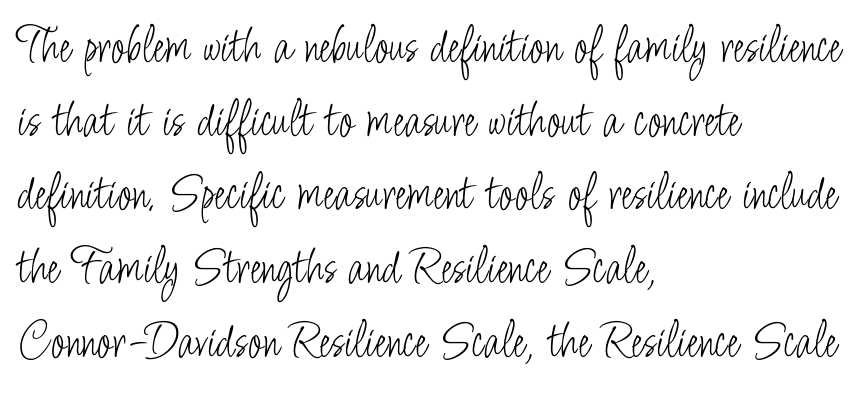
The image shows 53 px light, condensed sans-serif type; set left-aligned, normal line spacing (1.39x), normal letter spacing, not underlined; low stroke contrast and a small x-height.
